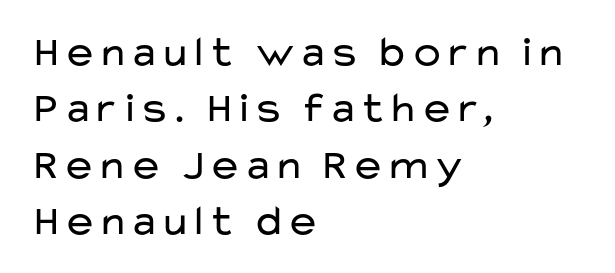
Students, observe: this is what conventionally led text looks like. The type is set solid horizontally, with unmodified tracking. If you drew a ruler down the left edge, every line would touch it. Honestly, there is no underline to notice here at all. The font's upright variant was chosen for this text. Is this a sans? Yes — the strokes have no serifs.
